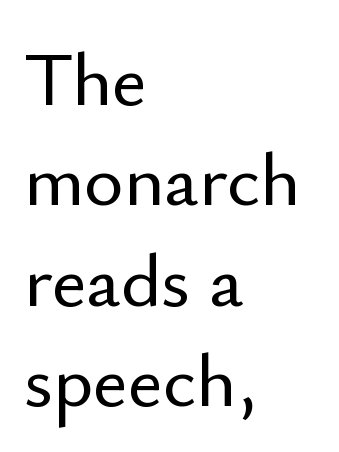
{"serif": "no", "italic": "no", "width": "normal", "stroke_contrast": "low", "x_height": "small", "monospaced": "no", "underline": "no", "align": "left", "line_spacing": "normal", "line_spacing_ratio": 1.32, "letter_spacing": "normal", "letter_spacing_em": 0.0, "glyph_px": 76}
